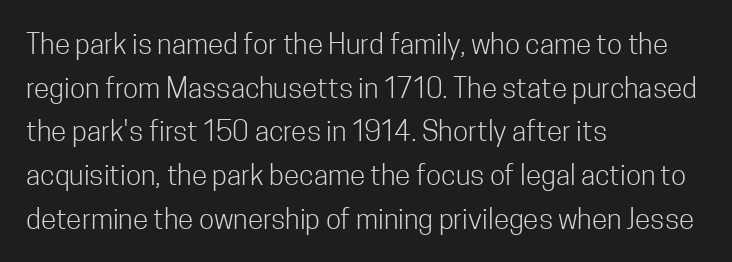
{"serif": "no", "italic": "no", "bold": "no", "weight": "light", "width": "condensed", "stroke_contrast": "low", "x_height": "medium", "monospaced": "no", "underline": "no", "align": "left", "line_spacing": "normal", "line_spacing_ratio": 1.56, "letter_spacing": "normal", "letter_spacing_em": 0.0, "glyph_px": 28}
